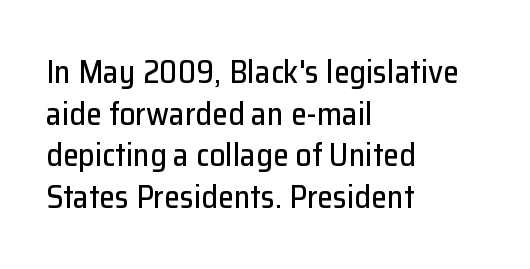
The image shows 32 px sans-serif type, upright; set left-aligned, normal line spacing (1.3x), normal letter spacing, not underlined; low stroke contrast and a medium x-height.
